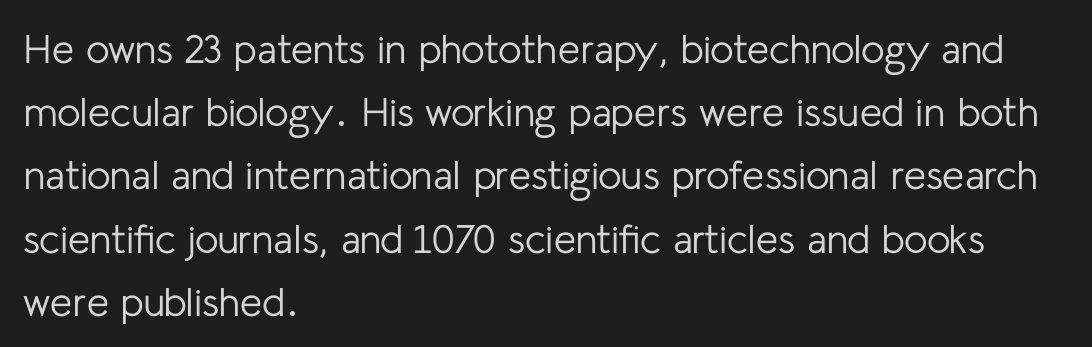
{"serif": "no", "italic": "no", "bold": "no", "weight": "regular", "width": "normal", "stroke_contrast": "low", "x_height": "medium", "monospaced": "no", "underline": "no", "align": "left", "line_spacing": "normal", "line_spacing_ratio": 1.58, "letter_spacing": "normal", "letter_spacing_em": 0.0, "glyph_px": 40}
